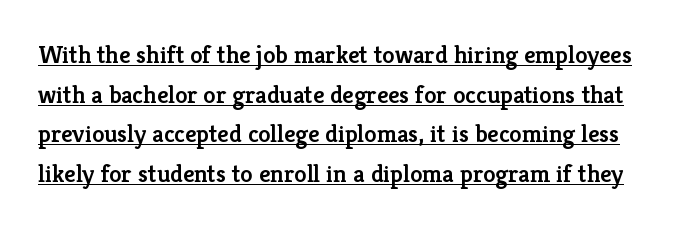
{"italic": "no", "bold": "semi", "underline": "yes", "line_spacing": "normal", "line_spacing_ratio": 1.59, "letter_spacing": "normal", "letter_spacing_em": 0.0, "glyph_px": 25}
